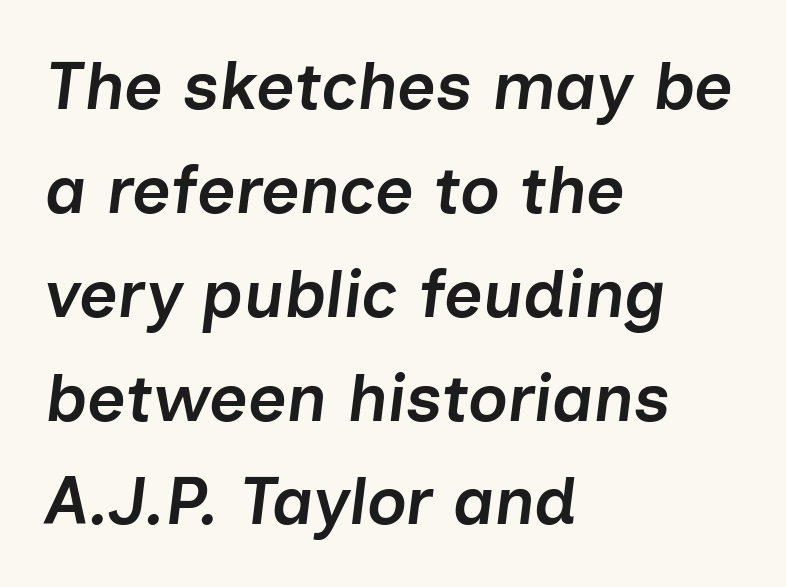
Caption: multi-line text, flush left, ragged right. Does extra space separate the letters? No, they use regular spacing. Stroke thickness is moderately raised; the sample reads as semibold. The passage shown is typed in a proportional face where columns would drift.
